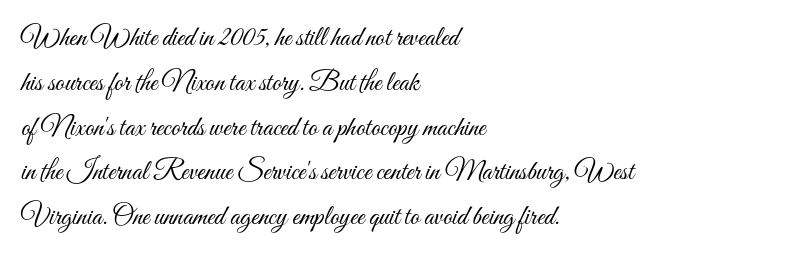
Caption: face not bold, strokes unweighted. Check under the words: just untouched page. Default kerning and tracking; the words read as compact shapes.
